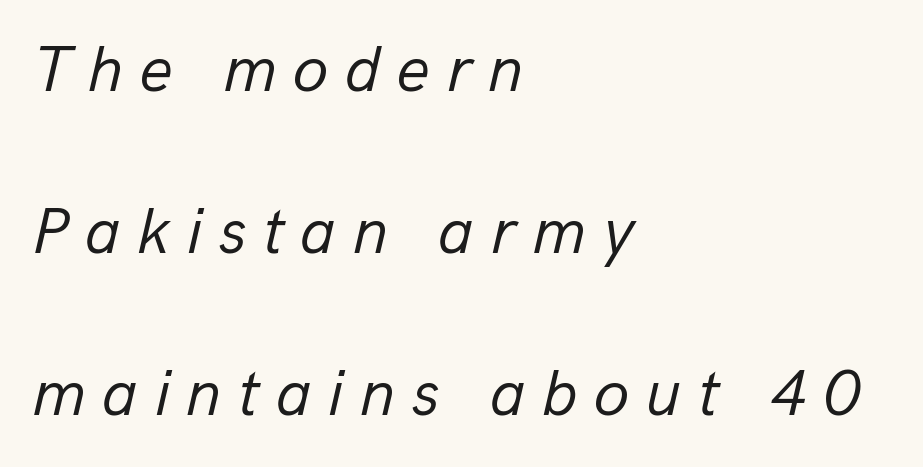
{"italic": "yes", "lean": "right", "slant_degrees": 13, "bold": "no", "weight": "regular", "width": "normal", "stroke_contrast": "low", "x_height": "medium", "monospaced": "no", "underline": "no", "align": "left", "line_spacing": "loose", "line_spacing_ratio": 2.49, "letter_spacing": "wide", "letter_spacing_em": 0.25, "glyph_px": 65}
